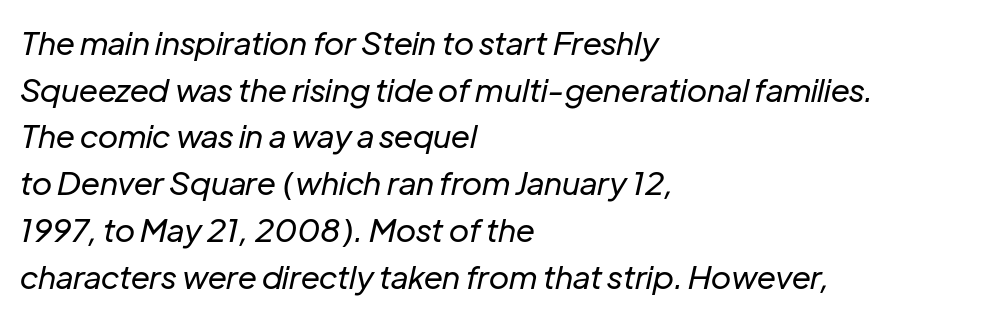
{"italic": "yes", "lean": "right", "slant_degrees": 12, "bold": "no", "weight": "regular", "width": "normal", "stroke_contrast": "low", "x_height": "medium", "monospaced": "no", "underline": "no", "align": "left", "line_spacing": "normal", "line_spacing_ratio": 1.46, "letter_spacing": "normal", "letter_spacing_em": 0.0, "glyph_px": 32}
